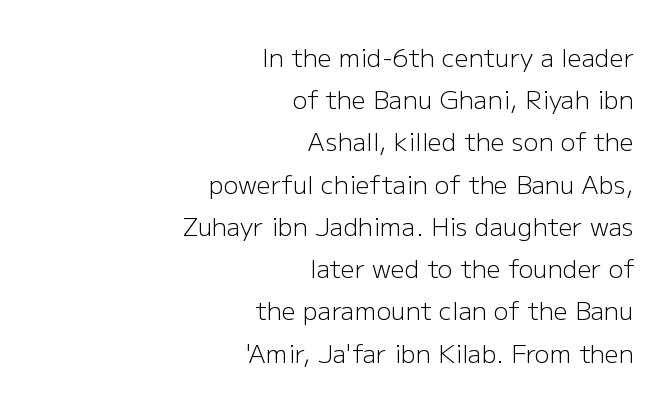
Clear beneath every line of the passage. Does the lettering tilt? It doesn't — this is upright. The setting favours the right margin, as signatures and pull-quotes sometimes do. Quick note: interline space is typical. No extra tracking has been applied to these lines. The typeface has the unassuming heft of standard copy or less.
